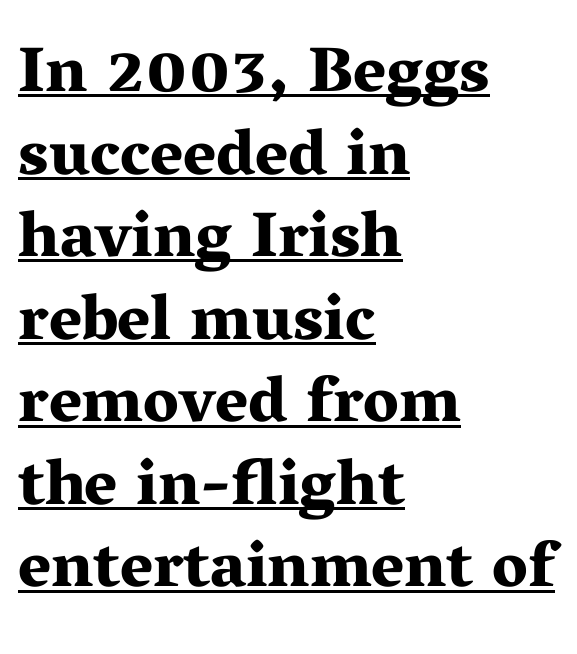
Q: Is the text bold? A: Yes.
Q: Is the text italic (slanted)? A: No, it is upright.
Q: Is the typeface a serif or a sans-serif typeface? A: Serif.
Q: Is the text underlined? A: Yes.
Q: How is the paragraph aligned? A: Left-aligned.
Q: Is the spacing between letters normal or unusually wide? A: Normal.
Q: Is the spacing between lines tight, normal or loose? A: Normal.
Q: Width (condensed, normal, or wide)? A: Wide.
Q: Stroke contrast? A: Medium.
Q: x-height? A: Medium.
Q: Monospaced? A: No.
